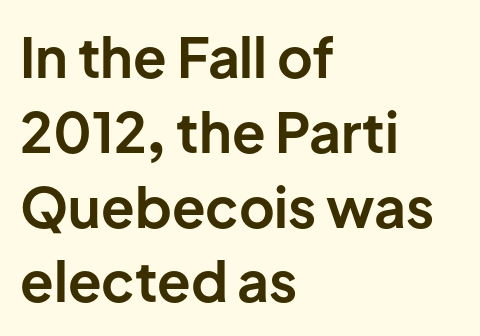
Is this a fixed-width face? No — the glyphs have proportional, varying widths. As a designer I'd log this as weight 700, bold. This is the regular roman posture of the typeface. Whoever set this chose a conventional vertical rhythm.
